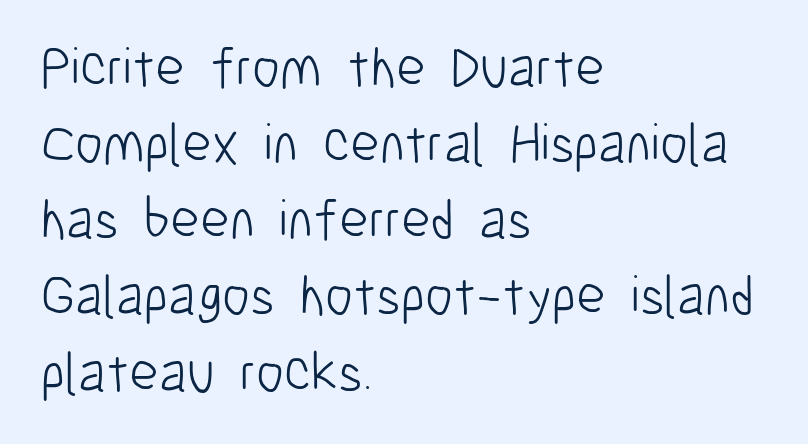
{"serif": "no", "italic": "no", "bold": "no", "weight": "light", "width": "condensed", "stroke_contrast": "low", "x_height": "medium", "monospaced": "no", "underline": "no", "align": "left", "line_spacing": "normal", "line_spacing_ratio": 1.36, "letter_spacing": "normal", "letter_spacing_em": 0.0, "glyph_px": 56}
